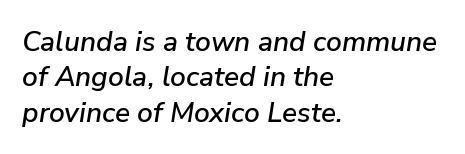
The letters are slanted; this is an italic face. Short and long lines alike share a common starting point at left. A typesetter would call this leading conventional body-copy spacing. Type without underlining. Character widths vary here, with narrow letters taking less room than wide ones. Students, note that the glyphs here touch the page at normal intervals.
